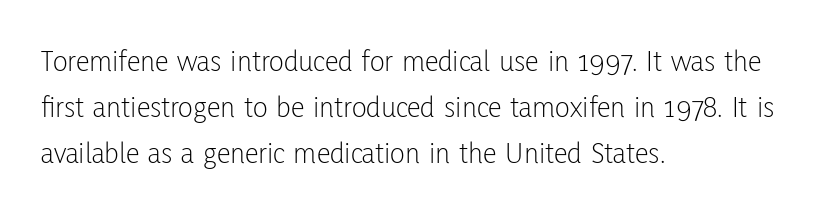
Ordinary non-slanted type is in use. The letters sit at their default tracking, neither squeezed nor spread. How would I describe the line gaps? Plain and ordinary. Examine the stroke ends and you'll find no serifs. The specimen omits any rule beneath the text block's lines. Here the designer chose a conventional face with non-uniform glyph widths.
